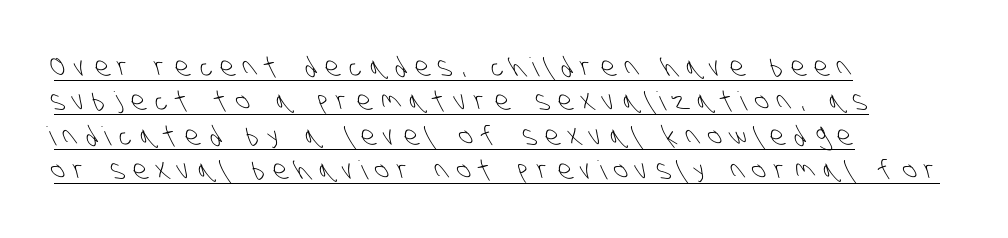
Look at the tracking — it's clearly loosened, letters drifting apart. Vertically, the passage feels balanced, rows spaced as you'd expect. Descenders here cross a horizontal rule under the line. Each line starts at the same left margin while the right side varies.
